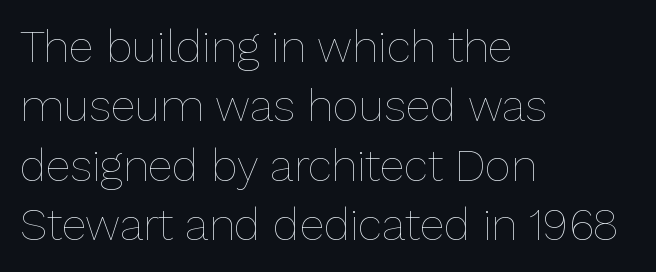
Q: Is the text bold? A: No.
Q: Is the text italic (slanted)? A: No, it is upright.
Q: Is the text underlined? A: No.
Q: How is the paragraph aligned? A: Left-aligned.
Q: Is the spacing between letters normal or unusually wide? A: Normal.
Q: Is the spacing between lines tight, normal or loose? A: Normal.
Q: Width (condensed, normal, or wide)? A: Normal.
Q: Stroke contrast? A: Low.
Q: x-height? A: Medium.
Q: Monospaced? A: No.
